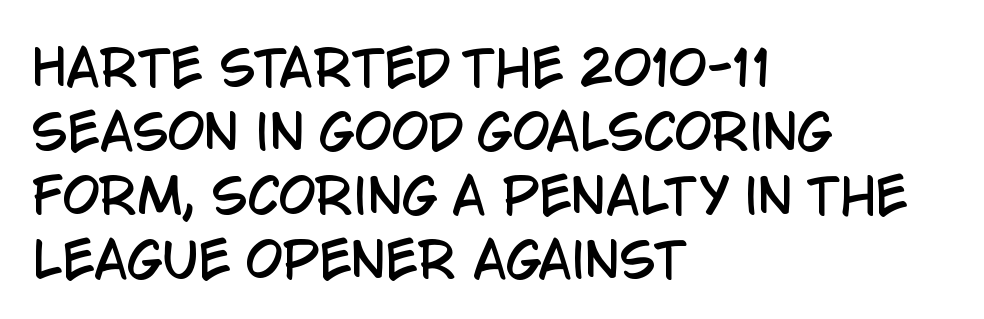
Q: Is the text italic (slanted)? A: No, it is upright.
Q: Is the typeface a serif or a sans-serif typeface? A: Sans-serif.
Q: Is the text underlined? A: No.
Q: How is the paragraph aligned? A: Left-aligned.
Q: Is the spacing between letters normal or unusually wide? A: Normal.
Q: Is the spacing between lines tight, normal or loose? A: Normal.
Q: Width (condensed, normal, or wide)? A: Condensed.
Q: Stroke contrast? A: Low.
Q: x-height? A: Large.
Q: Monospaced? A: No.
